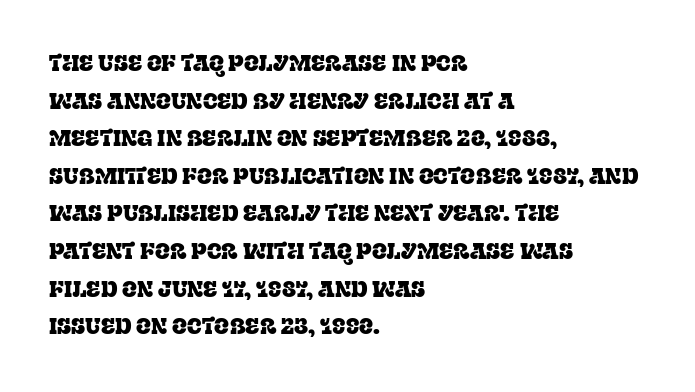
{"italic": "no", "underline": "no", "align": "left", "line_spacing_ratio": 1.71, "letter_spacing": "normal", "letter_spacing_em": 0.0, "glyph_px": 22}
